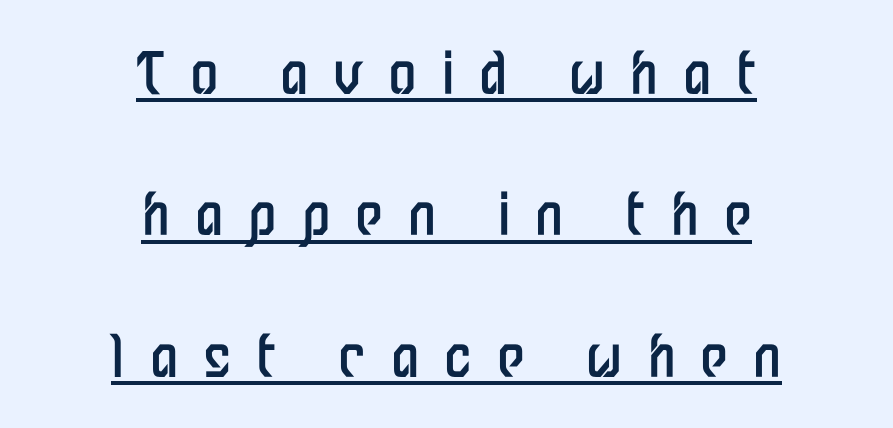
Q: Is the text bold? A: No.
Q: Is the text italic (slanted)? A: No, it is upright.
Q: Is the typeface a serif or a sans-serif typeface? A: Sans-serif.
Q: Is the text underlined? A: Yes.
Q: How is the paragraph aligned? A: Centered.
Q: Is the spacing between letters normal or unusually wide? A: Unusually wide.
Q: Is the spacing between lines tight, normal or loose? A: Loose.
Q: Width (condensed, normal, or wide)? A: Condensed.
Q: Stroke contrast? A: Low.
Q: x-height? A: Medium.
Q: Monospaced? A: No.
